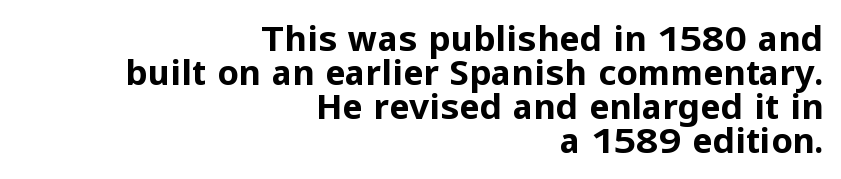
The image shows 34 px bold sans-serif type, upright; set right-aligned, tight line spacing (1.0x), normal letter spacing, not underlined; low stroke contrast and a medium x-height.
